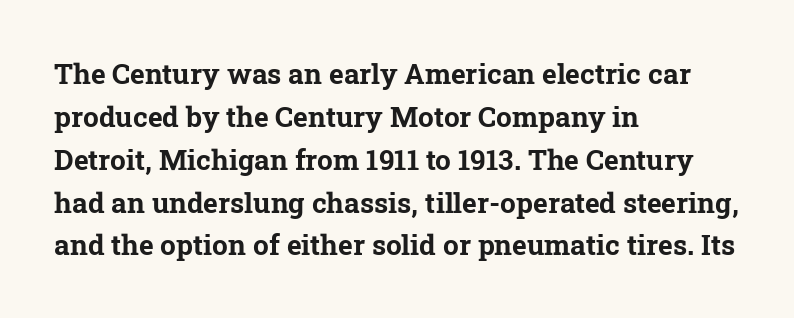
The image shows 28 px bold serif type; set left-aligned, normal line spacing (1.53x), normal letter spacing, not underlined; low stroke contrast and a medium x-height.
